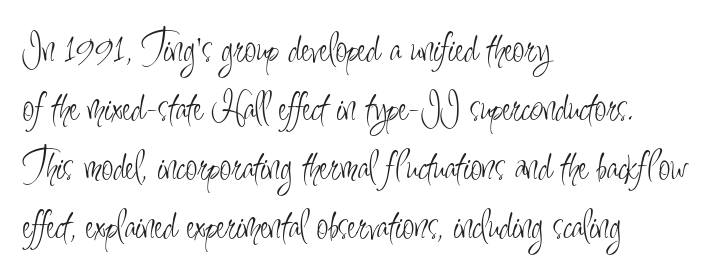
{"serif": "no", "bold": "no", "weight": "light", "width": "condensed", "stroke_contrast": "low", "x_height": "small", "monospaced": "no", "underline": "no", "align": "left", "line_spacing": "normal", "line_spacing_ratio": 1.37, "letter_spacing": "normal", "letter_spacing_em": 0.0, "glyph_px": 43}
